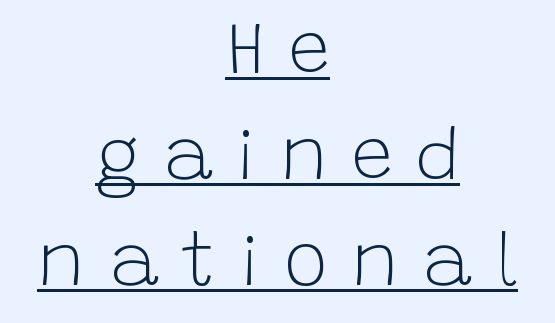
{"serif": "no", "italic": "no", "bold": "no", "weight": "light", "width": "normal", "stroke_contrast": "low", "x_height": "large", "monospaced": "no", "underline": "yes", "align": "center", "line_spacing": "normal", "line_spacing_ratio": 1.43, "letter_spacing": "wide", "letter_spacing_em": 0.31, "glyph_px": 74}
